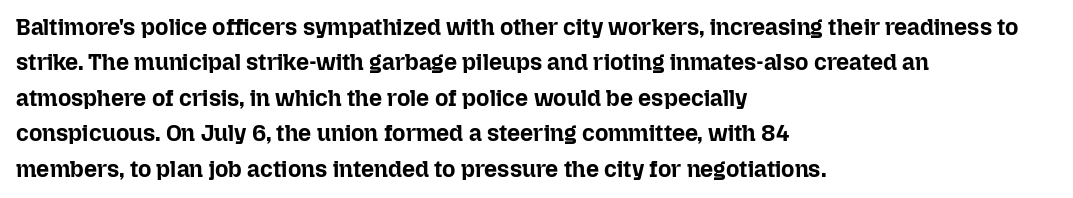
The image shows 23 px bold type, upright; set left-aligned, normal line spacing (1.54x), normal letter spacing, not underlined.
